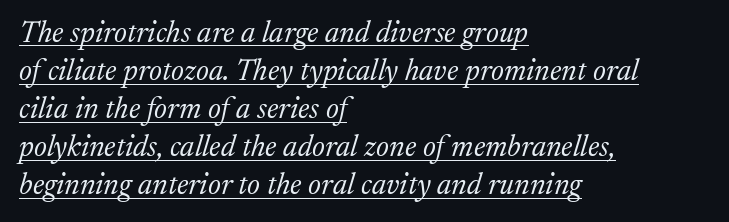
The rag falls on the right side of this text block. These lines are rendered in a variable-pitch font. Rendered with sloped, italic letterforms. Stroke mass is kept to a normal reading level or below. A normal amount of white space separates one row of letters from the next.
